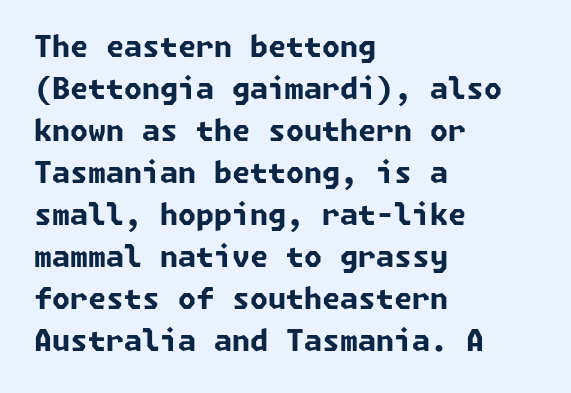
{"serif": "no", "bold": "yes", "weight": "bold", "width": "normal", "stroke_contrast": "low", "x_height": "medium", "underline": "no", "align": "left", "line_spacing": "normal", "line_spacing_ratio": 1.45, "letter_spacing": "normal", "letter_spacing_em": 0.0, "glyph_px": 29}
